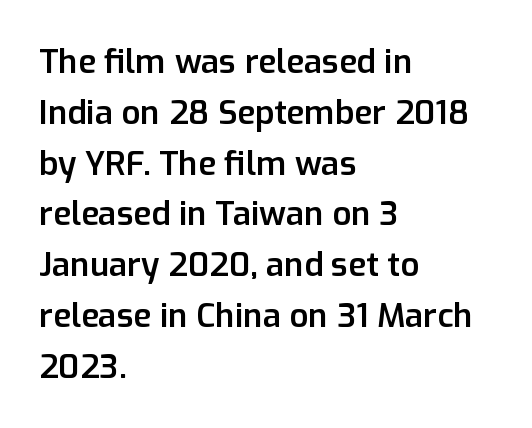
Varying glyph widths throughout — classic text-font behaviour. These lines sit exactly where default settings would place them. You can tell it's not italic because the verticals are truly vertical. The face used here is rendered with its standard letterfit. Each glyph is drawn with semibold strokes, heavier than normal yet not fully bold.
